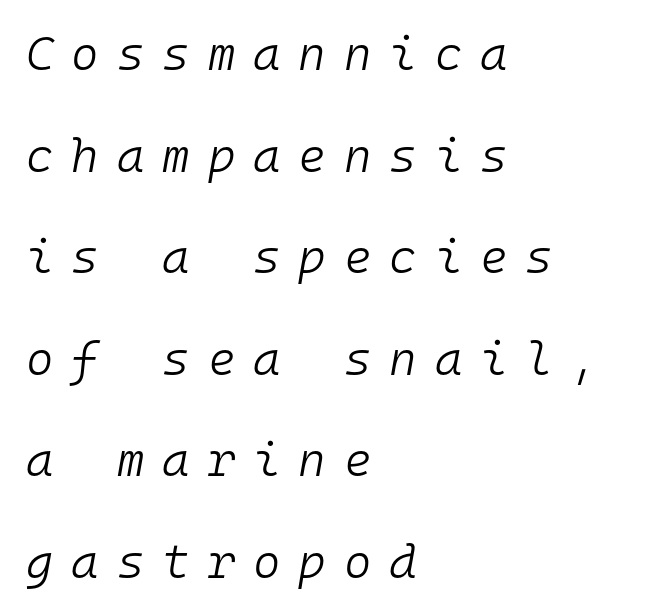
The image shows 47 px light type, italic (leaning right), monospaced; set left-aligned, loose line spacing (2.16x), unusually wide letter spacing (+0.38 em), not underlined; low stroke contrast and a medium x-height.
